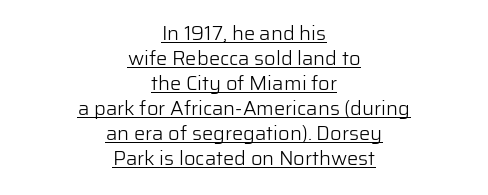
{"italic": "no", "bold": "no", "underline": "yes", "align": "center", "line_spacing": "normal", "line_spacing_ratio": 1.25, "letter_spacing": "normal", "letter_spacing_em": 0.0, "glyph_px": 20}
